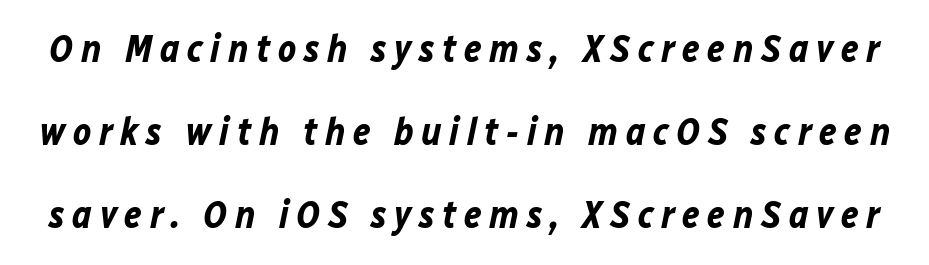
Q: Is the text bold? A: Yes.
Q: Is the text italic (slanted)? A: Yes, it leans right by about 12 degrees.
Q: Is the text underlined? A: No.
Q: Is the spacing between letters normal or unusually wide? A: Unusually wide.
Q: Is the spacing between lines tight, normal or loose? A: Loose.
Q: Width (condensed, normal, or wide)? A: Normal.
Q: Stroke contrast? A: Low.
Q: x-height? A: Medium.
Q: Monospaced? A: No.
